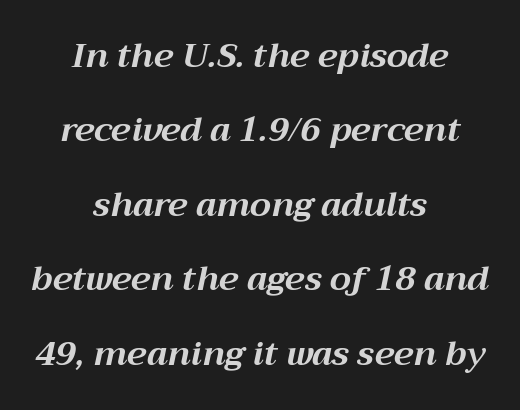
{"italic": "yes", "lean": "right", "slant_degrees": 12, "bold": "yes", "weight": "bold", "width": "normal", "stroke_contrast": "medium", "x_height": "medium", "monospaced": "no", "underline": "no", "align": "center", "line_spacing": "loose", "line_spacing_ratio": 2.19, "letter_spacing": "normal", "letter_spacing_em": 0.0, "glyph_px": 34}
